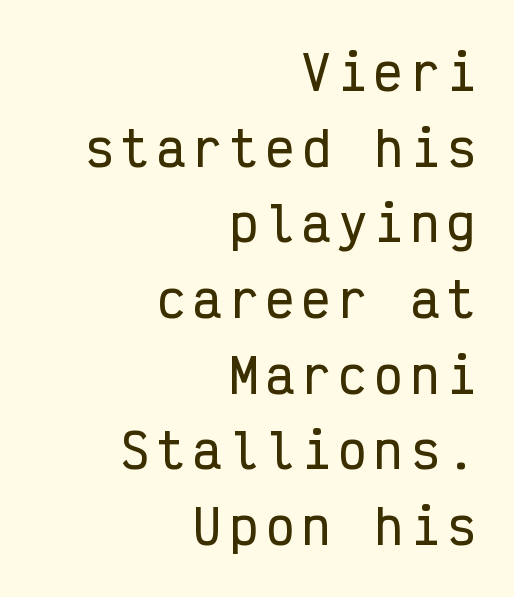
Every character here occupies the same horizontal width, giving the sample a typewriter-like rhythm. The characters display no serif detailing; their extremities are plain. Words float on clear page, feet unadorned. Each line ends at the same right margin while the left side varies.
